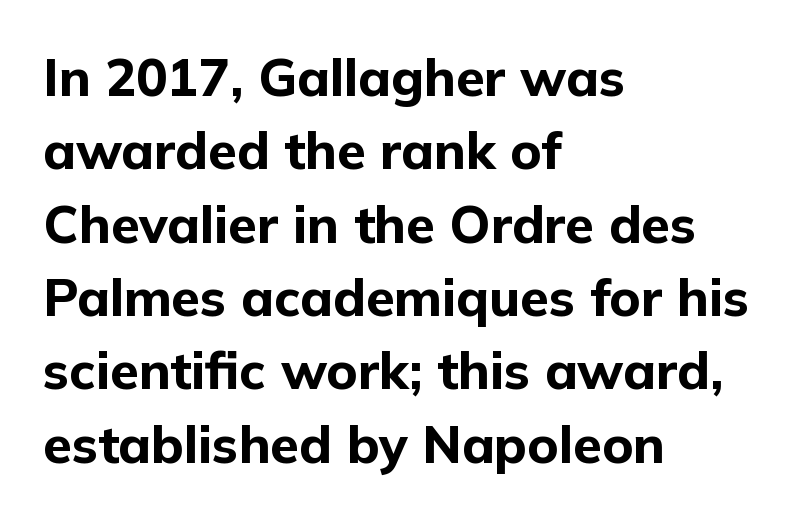
{"serif": "no", "italic": "no", "bold": "yes", "weight": "bold", "width": "normal", "stroke_contrast": "low", "x_height": "medium", "monospaced": "no", "underline": "no", "align": "left", "line_spacing": "normal", "line_spacing_ratio": 1.41, "letter_spacing": "normal", "letter_spacing_em": 0.0, "glyph_px": 52}
